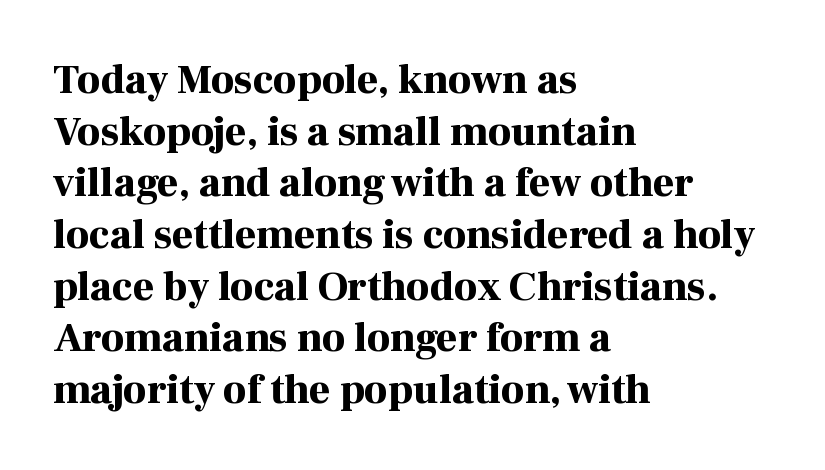
The vertical gap from one line to the next is medium. Horizontal alignment here is leftward, the default for most running prose. Default kerning and tracking; the words read as compact shapes. Observe the serifs anchoring each vertical stroke in this sample. Rendered with straight, roman letterforms.
